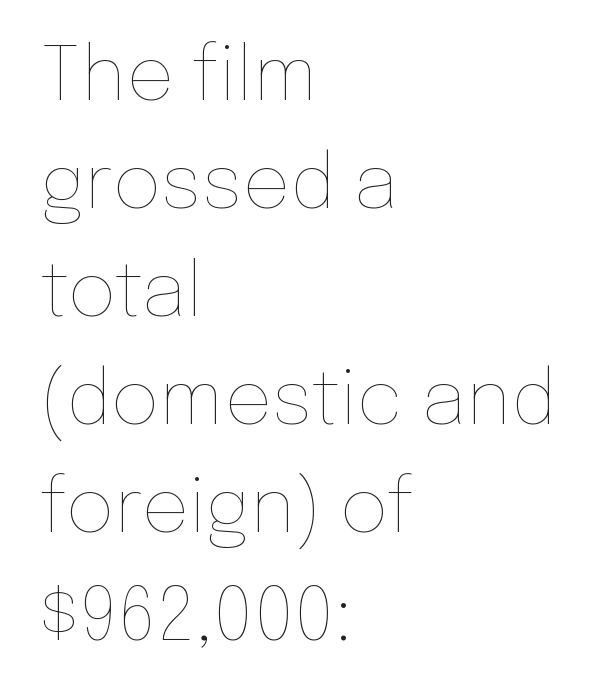
Stem width sits at or under what a default text font uses. The letters advance in unequal steps, a hallmark of proportional type. These lines sit exactly where default settings would place them. Ordinary non-slanted type is in use. Quick note: underline off.
